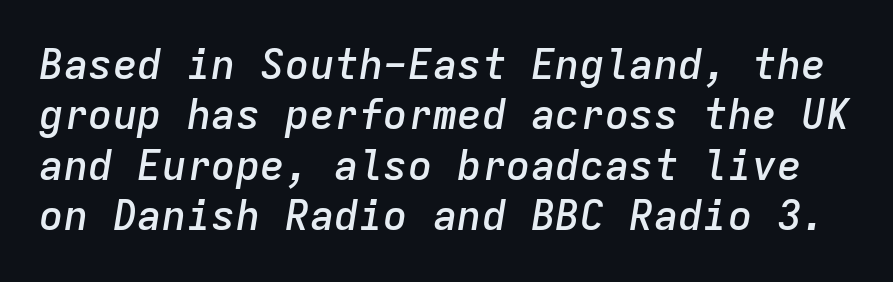
The image shows 41 px semibold type, italic (leaning right), monospaced; set line spacing 1.23x, normal letter spacing, not underlined; low stroke contrast and a medium x-height.
